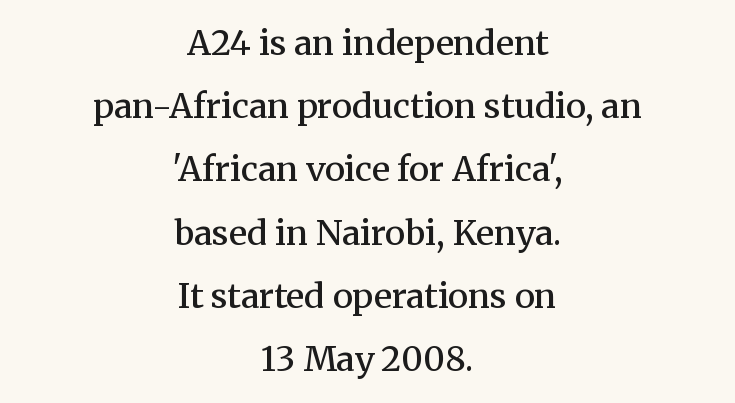
The image shows 34 px semibold serif type, upright; set centered, line spacing 1.86x, normal letter spacing, not underlined; medium stroke contrast and a medium x-height.
